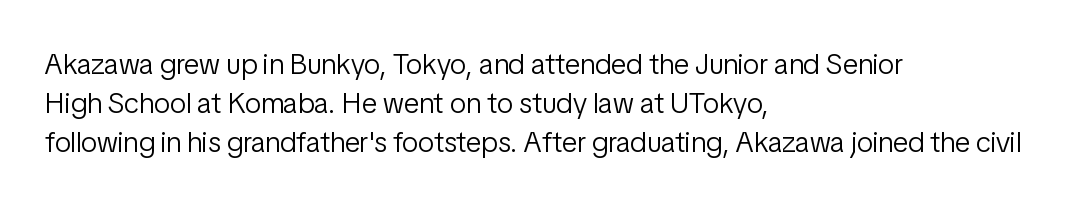
{"serif": "no", "italic": "no", "bold": "no", "weight": "light", "width": "condensed", "stroke_contrast": "low", "x_height": "medium", "monospaced": "no", "underline": "no", "align": "left", "line_spacing": "normal", "line_spacing_ratio": 1.34, "letter_spacing": "normal", "letter_spacing_em": 0.0, "glyph_px": 29}
